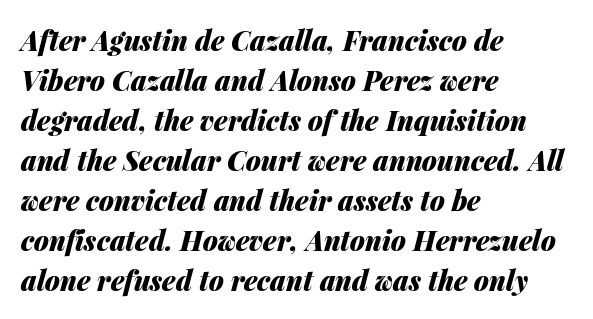
The image shows 27 px bold type, italic (leaning right); set left-aligned, normal line spacing (1.48x), normal letter spacing, not underlined.
